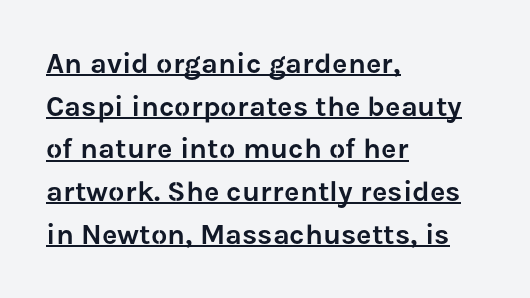
The image shows 29 px sans-serif type, upright; set left-aligned, normal line spacing (1.47x), normal letter spacing, underlined; low stroke contrast and a medium x-height.
